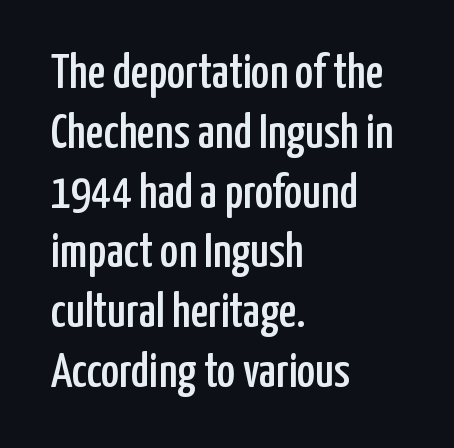
The image shows 49 px condensed sans-serif type, upright; set left-aligned, line spacing 1.22x, normal letter spacing, not underlined; low stroke contrast and a medium x-height.
